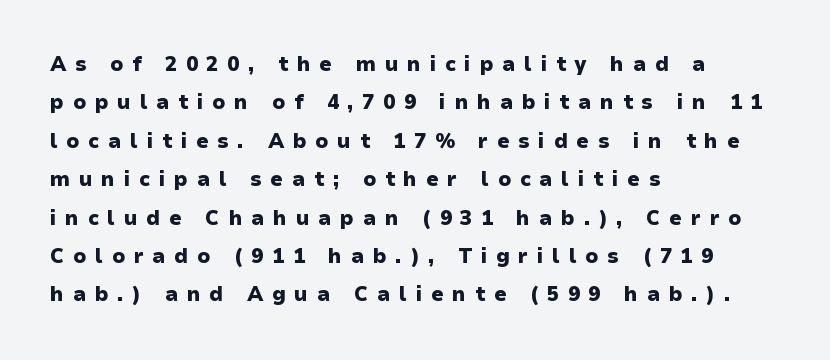
The image shows 20 px bold type, upright; set left-aligned, loose line spacing (1.92x), unusually wide letter spacing (+0.43 em), not underlined.
